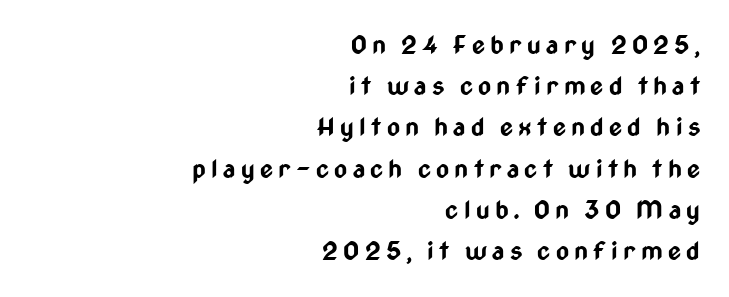
The image shows 25 px bold type, upright; set right-aligned, normal line spacing (1.65x), unusually wide letter spacing (+0.21 em), not underlined.
